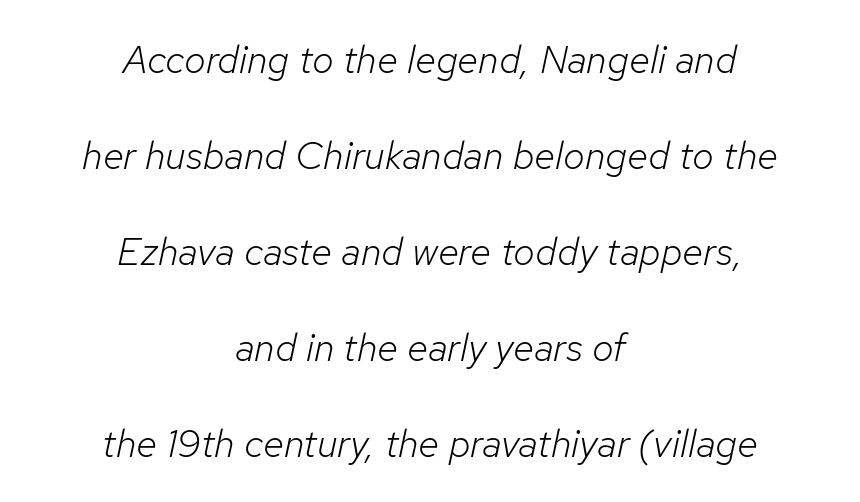
Q: Is the text bold? A: No.
Q: Is the text italic (slanted)? A: Yes, it leans right by about 12 degrees.
Q: Is the text underlined? A: No.
Q: How is the paragraph aligned? A: Centered.
Q: Is the spacing between letters normal or unusually wide? A: Normal.
Q: Is the spacing between lines tight, normal or loose? A: Loose.
Q: Width (condensed, normal, or wide)? A: Normal.
Q: Stroke contrast? A: Low.
Q: x-height? A: Medium.
Q: Monospaced? A: No.
